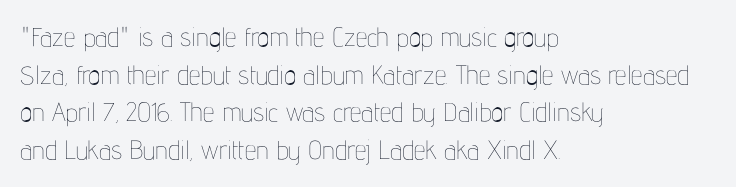
This sample is left-justified, so line endings fall wherever the words run out. Short note: letters normally spaced. These lines were composed using upright roman letters. Nothing heavy about these letters — not bold at all. The glyphs are unaccompanied by any horizontal stroke below them. Quick note: interline space is typical.
